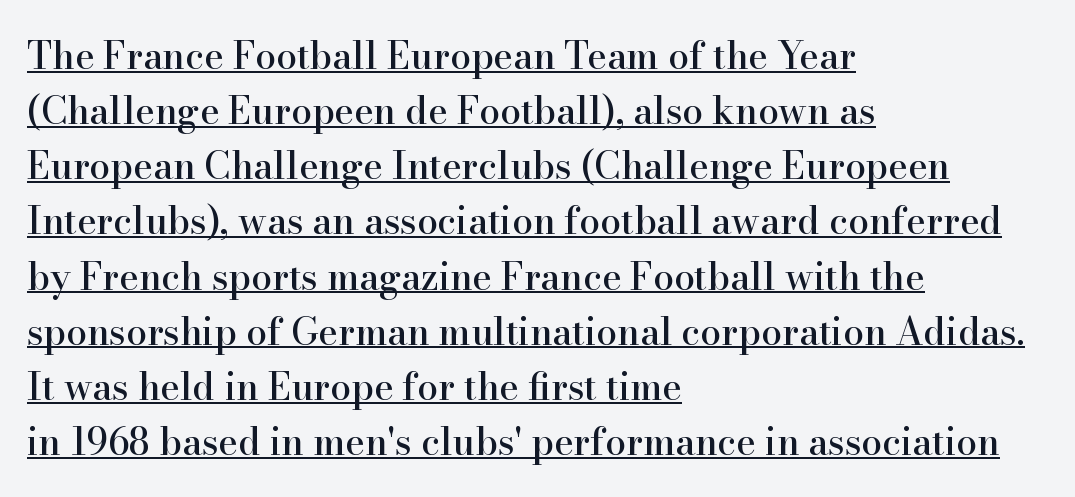
Spacing verdict: proportional, widths tailored to each character. This sample carries an underscore along the baseline area. Vertical spacing — default. Glyph-to-glyph distance matches everyday printed text. Visually the block forms a straight wall on the left and a jagged coastline on the right.
